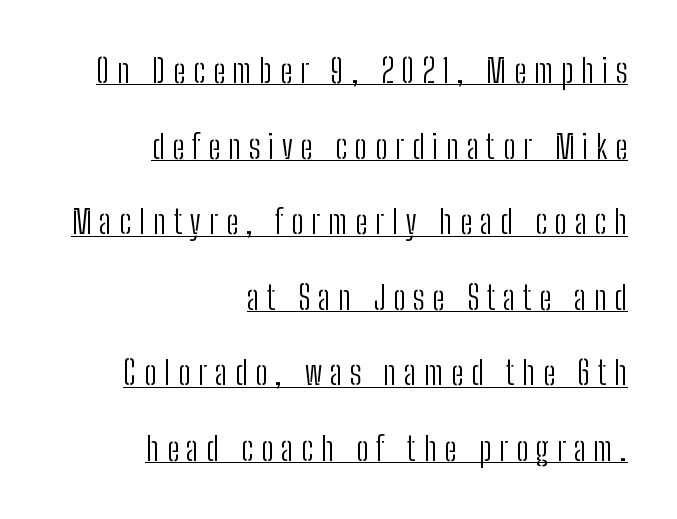
{"serif": "no", "italic": "no", "bold": "no", "weight": "light", "width": "condensed", "stroke_contrast": "low", "x_height": "medium", "monospaced": "no", "underline": "yes", "align": "right", "line_spacing": "loose", "line_spacing_ratio": 2.29, "letter_spacing": "wide", "letter_spacing_em": 0.24, "glyph_px": 33}
